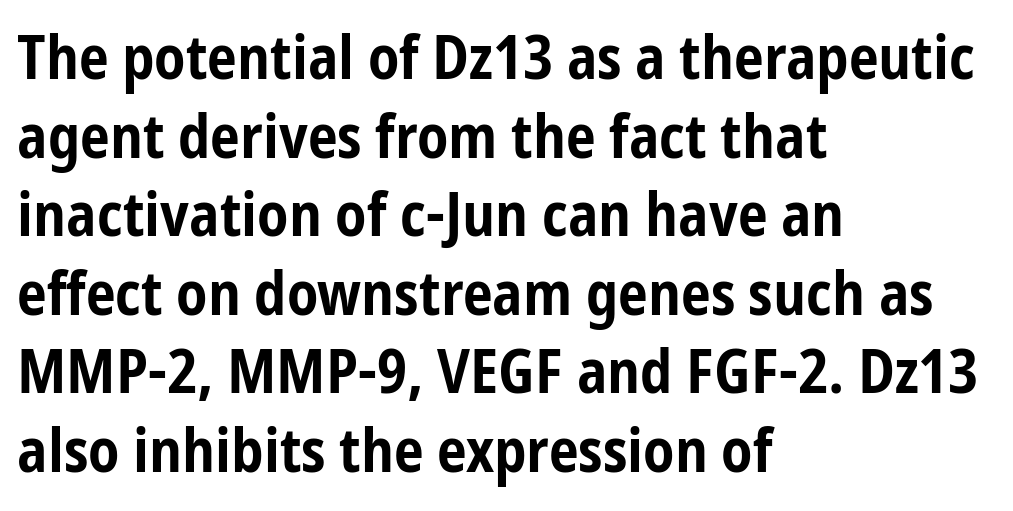
Q: Is the text bold? A: Yes.
Q: Is the text italic (slanted)? A: No, it is upright.
Q: Is the typeface a serif or a sans-serif typeface? A: Sans-serif.
Q: Is the text underlined? A: No.
Q: How is the paragraph aligned? A: Left-aligned.
Q: Is the spacing between letters normal or unusually wide? A: Normal.
Q: Is the spacing between lines tight, normal or loose? A: Normal.
Q: Width (condensed, normal, or wide)? A: Condensed.
Q: Stroke contrast? A: Low.
Q: x-height? A: Medium.
Q: Monospaced? A: No.
